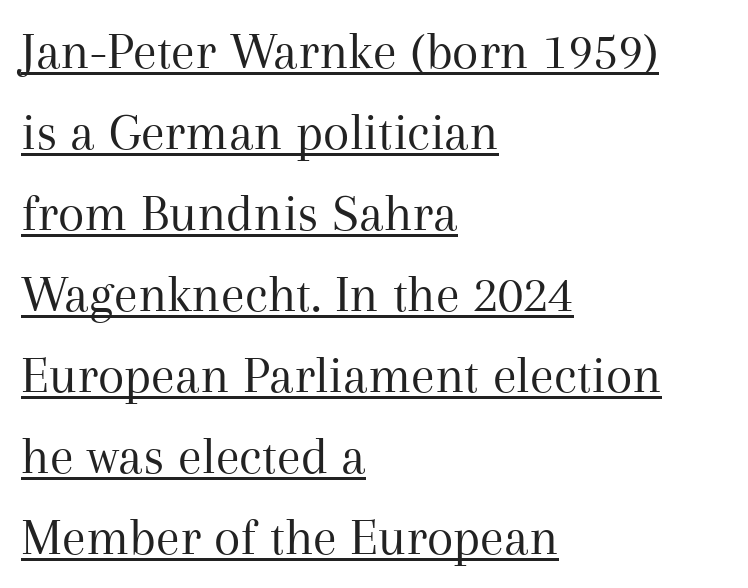
Q: Is the text bold? A: No.
Q: Is the text italic (slanted)? A: No, it is upright.
Q: Is the typeface a serif or a sans-serif typeface? A: Serif.
Q: Is the text underlined? A: Yes.
Q: How is the paragraph aligned? A: Left-aligned.
Q: Is the spacing between letters normal or unusually wide? A: Normal.
Q: Is the spacing between lines tight, normal or loose? A: Normal.
Q: Width (condensed, normal, or wide)? A: Normal.
Q: Stroke contrast? A: Medium.
Q: x-height? A: Medium.
Q: Monospaced? A: No.
